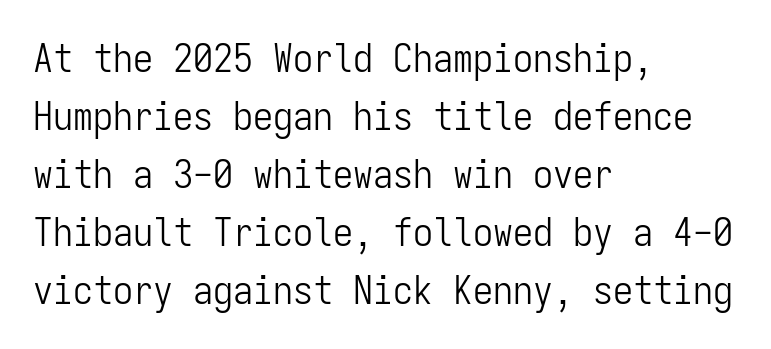
Here the designer chose a console-style face with uniform glyph widths. Classification — sans serif. Heaviness? Minimal to ordinary, like unemphasized prose. Notice how the stems are strictly vertical — no italics here. Reading down the column, the eye jumps a familiar distance to each next line. Clear beneath every line of the passage.
